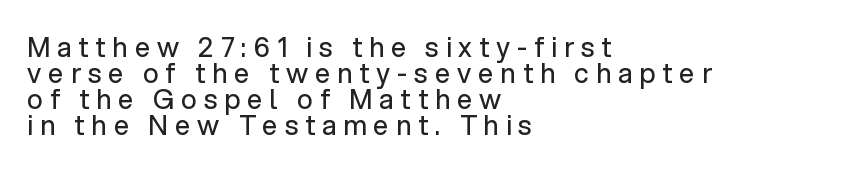
{"italic": "no", "bold": "no", "underline": "no", "align": "left", "line_spacing": "tight", "line_spacing_ratio": 0.96, "letter_spacing": "wide", "letter_spacing_em": 0.26, "glyph_px": 27}
